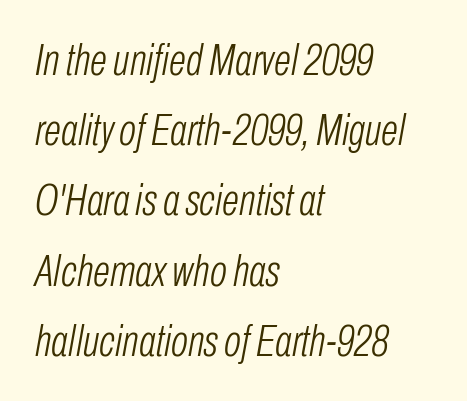
{"italic": "yes", "lean": "right", "slant_degrees": 10, "bold": "no", "weight": "light", "width": "condensed", "stroke_contrast": "low", "x_height": "medium", "monospaced": "no", "underline": "no", "align": "left", "line_spacing": "normal", "line_spacing_ratio": 1.56, "letter_spacing": "normal", "letter_spacing_em": 0.0, "glyph_px": 45}
